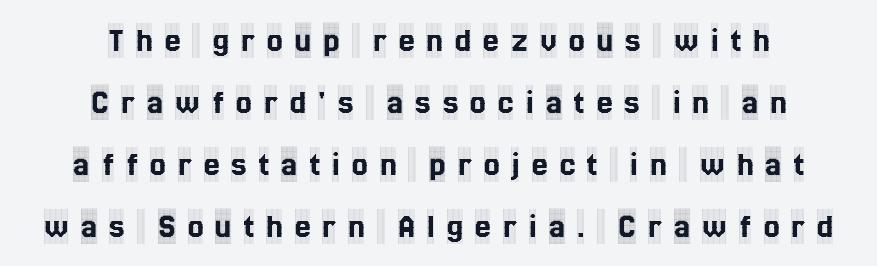
The image shows 35 px condensed serif type, upright; set centered, line spacing 1.77x, unusually wide letter spacing (+0.35 em), not underlined; a large x-height.
